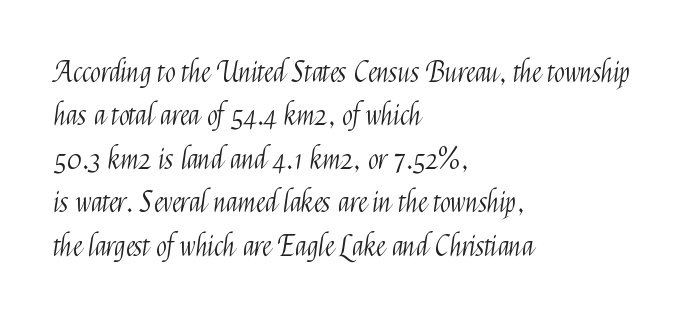
The image shows 28 px light, condensed sans-serif type; set left-aligned, normal line spacing (1.55x), normal letter spacing, not underlined; medium stroke contrast and a medium x-height.
